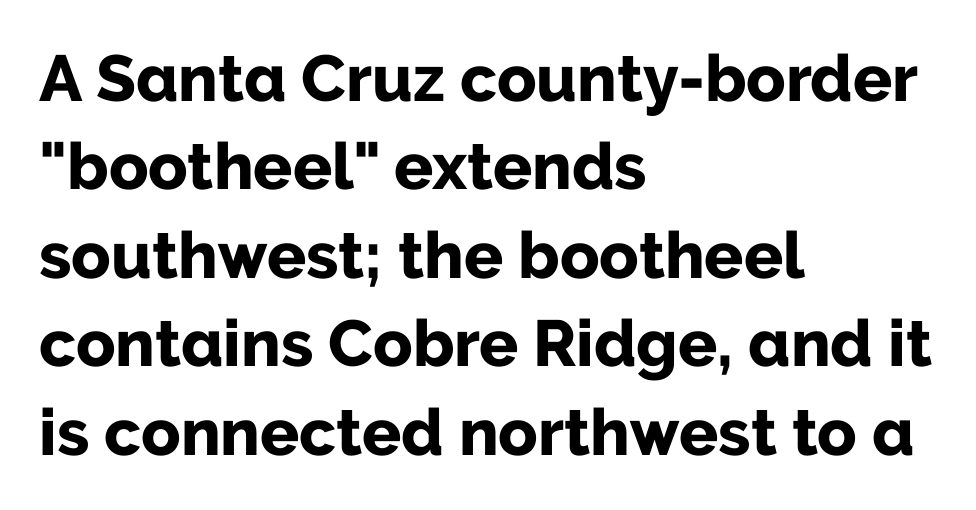
{"serif": "no", "italic": "no", "bold": "yes", "weight": "bold", "width": "normal", "stroke_contrast": "low", "x_height": "medium", "monospaced": "no", "underline": "no", "align": "left", "line_spacing": "normal", "line_spacing_ratio": 1.36, "letter_spacing": "normal", "letter_spacing_em": 0.0, "glyph_px": 65}
